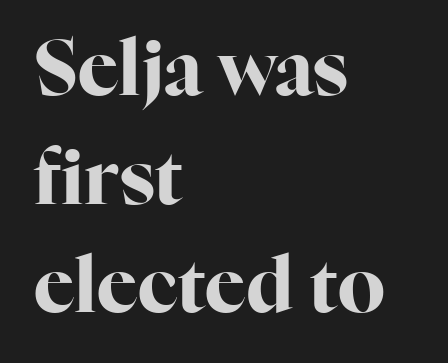
Q: Is the text bold? A: Yes.
Q: Is the text italic (slanted)? A: No, it is upright.
Q: Is the typeface a serif or a sans-serif typeface? A: Serif.
Q: Is the text underlined? A: No.
Q: How is the paragraph aligned? A: Left-aligned.
Q: Is the spacing between letters normal or unusually wide? A: Normal.
Q: Is the spacing between lines tight, normal or loose? A: Normal.
Q: Width (condensed, normal, or wide)? A: Normal.
Q: Stroke contrast? A: High.
Q: x-height? A: Medium.
Q: Monospaced? A: No.
